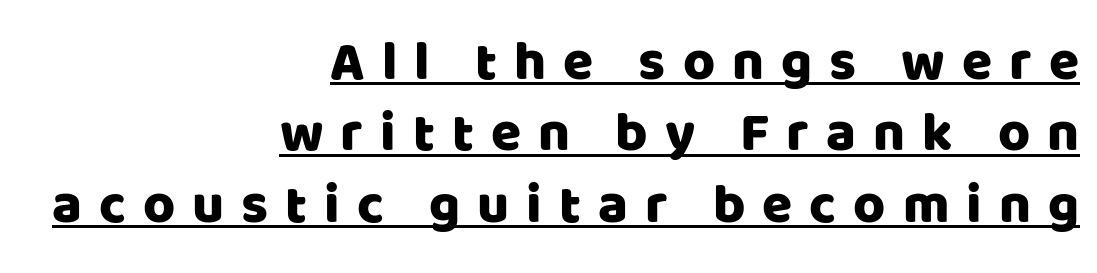
Q: Is the text italic (slanted)? A: No, it is upright.
Q: Is the typeface a serif or a sans-serif typeface? A: Sans-serif.
Q: Is the text underlined? A: Yes.
Q: How is the paragraph aligned? A: Right-aligned.
Q: Is the spacing between letters normal or unusually wide? A: Unusually wide.
Q: Is the spacing between lines tight, normal or loose? A: Normal.
Q: Width (condensed, normal, or wide)? A: Normal.
Q: Stroke contrast? A: Low.
Q: x-height? A: Large.
Q: Monospaced? A: No.
